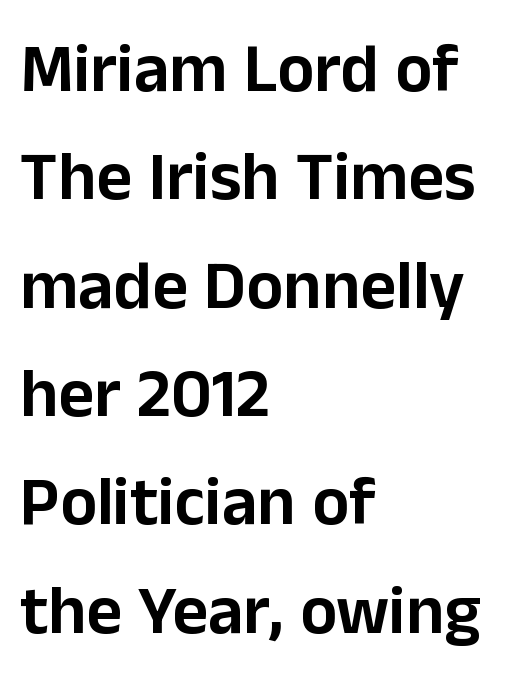
The letters carry no serifs — their stems end cleanly without finishing strokes. Honestly, the letter spacing is just normal — you wouldn't notice it. The passage shown stacks its lines at a standard gap. These lines are rendered in a variable-pitch font.
